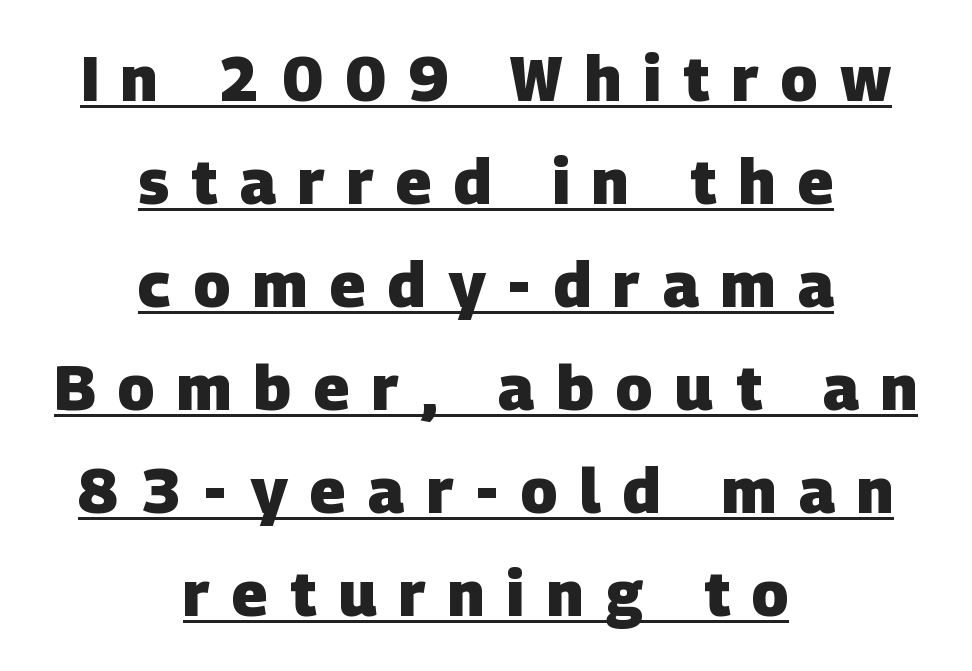
Each word looks stretched out because of the extra space between its letters. A typographer would call this underscored text. The glyphs in this specimen are sans serif. Each glyph is drawn with heavy, bold strokes.
